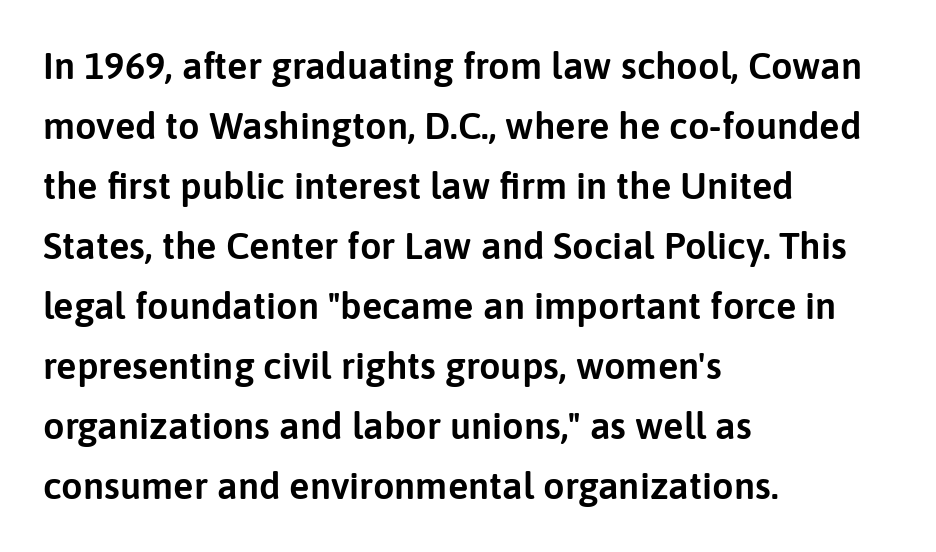
The image shows 38 px sans-serif type, upright; set left-aligned, normal line spacing (1.58x), normal letter spacing, not underlined; low stroke contrast and a medium x-height.
